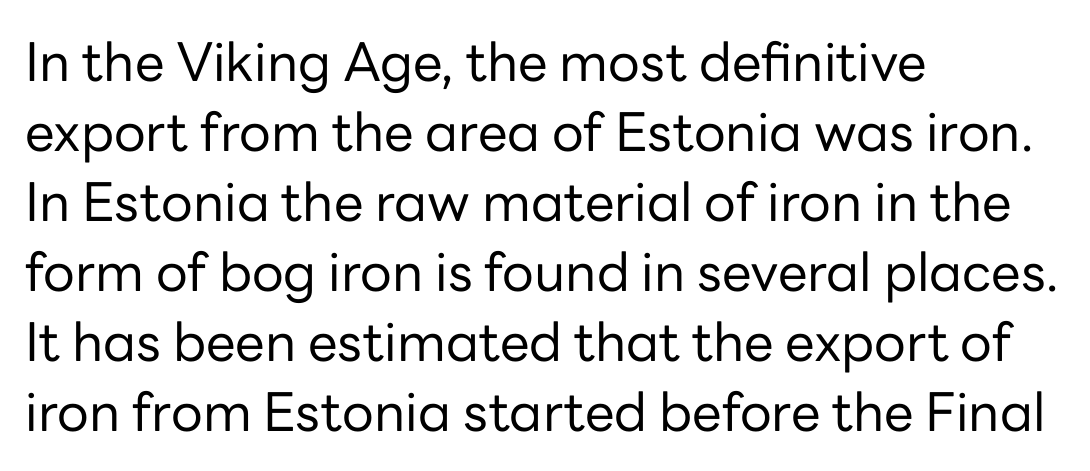
{"serif": "no", "italic": "no", "bold": "no", "weight": "regular", "width": "normal", "stroke_contrast": "low", "x_height": "medium", "monospaced": "no", "underline": "no", "align": "left", "line_spacing": "normal", "line_spacing_ratio": 1.32, "letter_spacing": "normal", "letter_spacing_em": 0.0, "glyph_px": 53}
